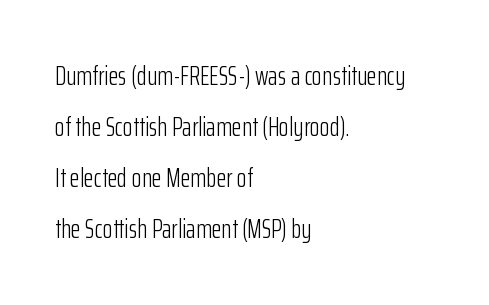
{"italic": "no", "bold": "no", "underline": "no", "align": "left", "line_spacing": "loose", "line_spacing_ratio": 1.96, "letter_spacing": "normal", "letter_spacing_em": 0.0, "glyph_px": 26}
